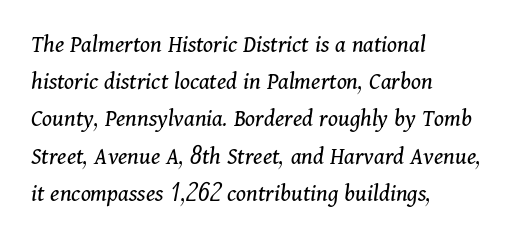
The image shows 25 px text type, italic (leaning right); set left-aligned, normal line spacing (1.49x), normal letter spacing, not underlined.
